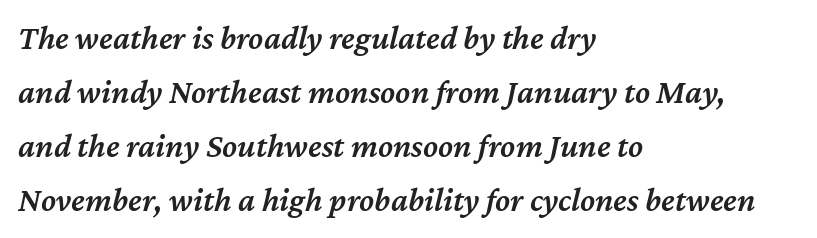
The rendering uses a moderate line-height, typical for paragraphs. Does the copy run flush right? No — it runs flush left. Honestly, there is no underline to notice here at all. The line texture is even and compact thanks to regular tracking.
